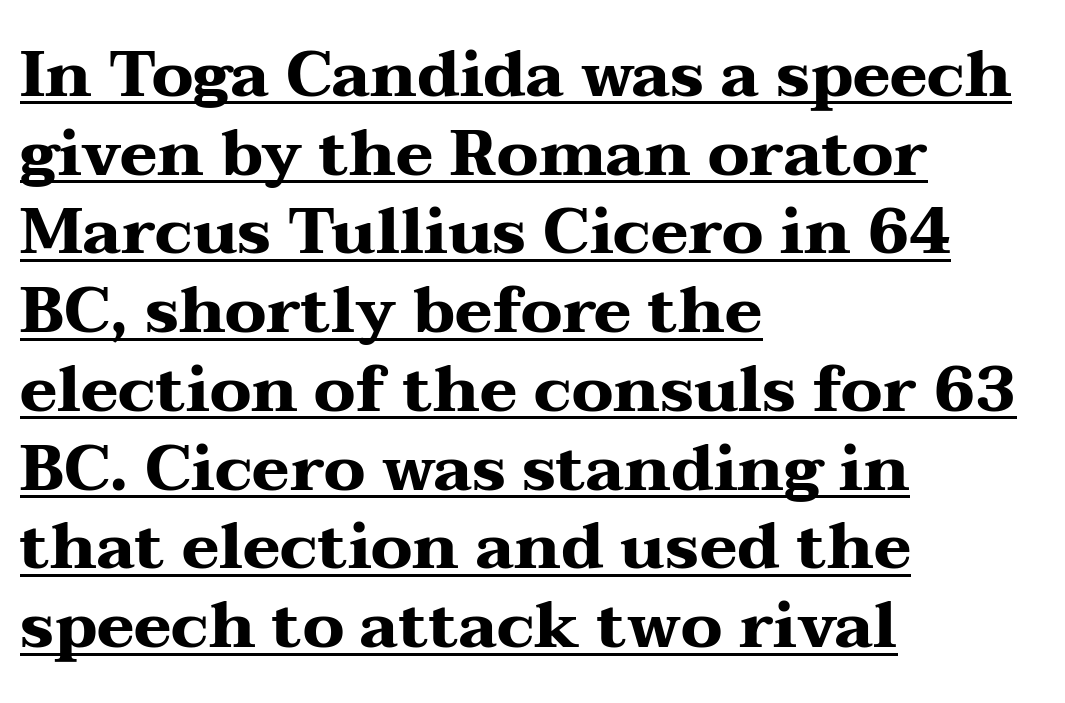
The image shows 64 px heavy, wide serif type, upright; set left-aligned, line spacing 1.23x, normal letter spacing, underlined; medium stroke contrast and a medium x-height.
